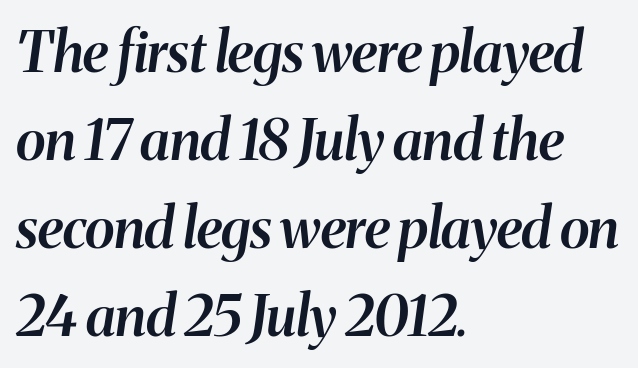
The image shows 56 px semibold type, italic (leaning right); set left-aligned, normal line spacing (1.57x), normal letter spacing, not underlined; medium stroke contrast and a medium x-height.
